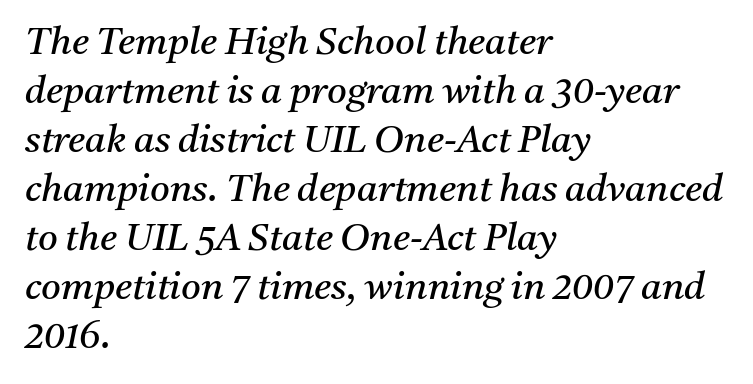
{"serif": "yes", "italic": "yes", "lean": "right", "slant_degrees": 11, "bold": "no", "weight": "regular", "width": "normal", "stroke_contrast": "medium", "x_height": "medium", "monospaced": "no", "underline": "no", "align": "left", "line_spacing": "normal", "line_spacing_ratio": 1.29, "letter_spacing": "normal", "letter_spacing_em": 0.0, "glyph_px": 38}
